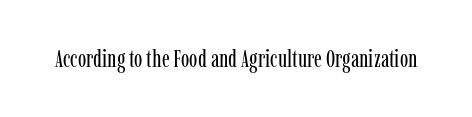
{"italic": "no", "bold": "no", "underline": "no", "letter_spacing": "normal", "letter_spacing_em": 0.0, "glyph_px": 25}
